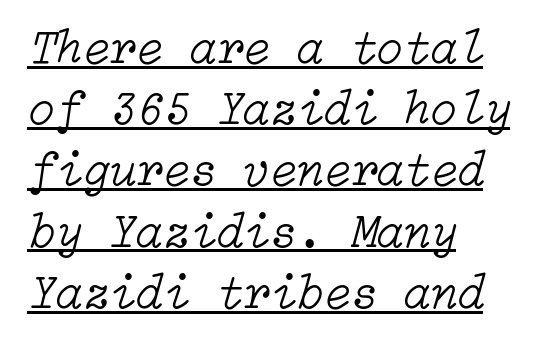
{"italic": "yes", "lean": "right", "slant_degrees": 15, "bold": "no", "weight": "light", "width": "normal", "stroke_contrast": "low", "x_height": "medium", "underline": "yes", "align": "left", "line_spacing": "normal", "line_spacing_ratio": 1.25, "letter_spacing": "normal", "letter_spacing_em": 0.0, "glyph_px": 49}
